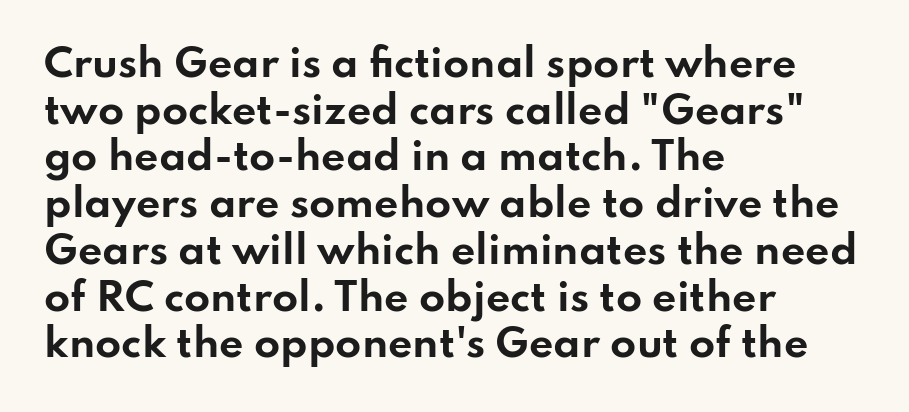
{"serif": "no", "italic": "no", "bold": "yes", "weight": "bold", "width": "wide", "stroke_contrast": "low", "x_height": "small", "monospaced": "no", "underline": "no", "align": "left", "line_spacing_ratio": 1.23, "letter_spacing": "normal", "letter_spacing_em": 0.0, "glyph_px": 38}
